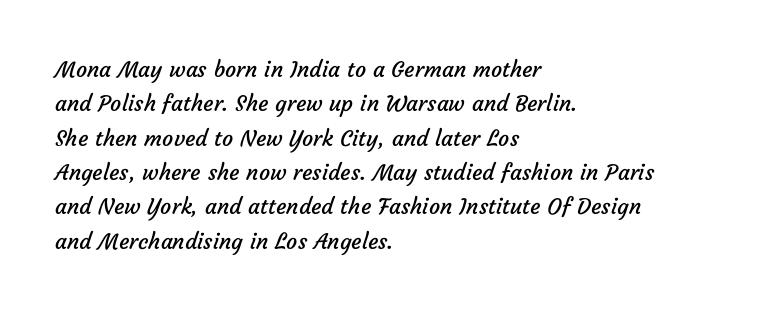
The image shows 22 px text type; set left-aligned, normal line spacing (1.56x), normal letter spacing, not underlined.
